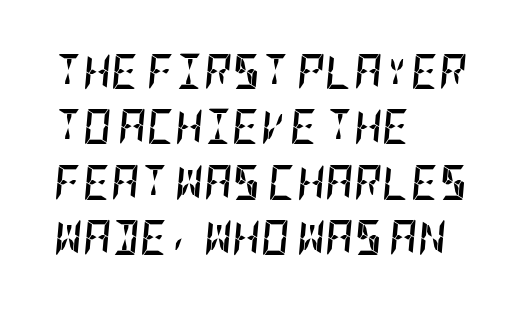
The image shows 35 px semibold, condensed type, italic (leaning right); set left-aligned, normal line spacing (1.58x), normal letter spacing, not underlined; low stroke contrast and a large x-height.
